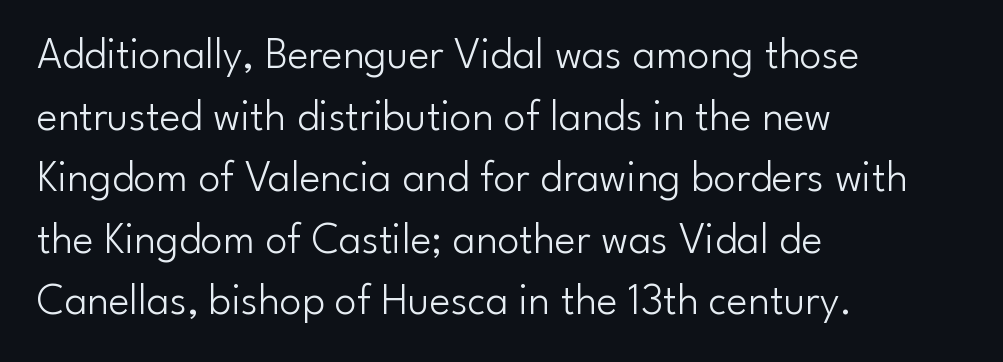
The image shows 44 px light sans-serif type, upright; set left-aligned, normal line spacing (1.4x), normal letter spacing, not underlined; low stroke contrast and a small x-height.
